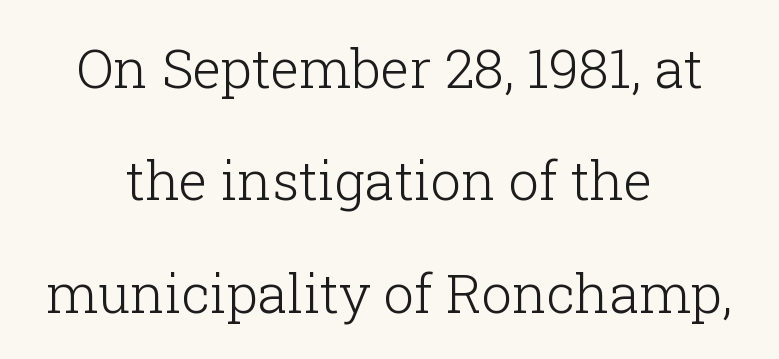
The image shows 54 px light serif type, upright; set centered, loose line spacing (2.08x), normal letter spacing, not underlined; low stroke contrast and a medium x-height.
